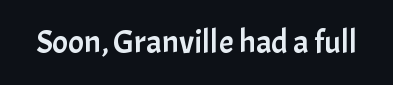
The image shows 33 px sans-serif type, upright; set normal letter spacing, not underlined; low stroke contrast and a medium x-height.
